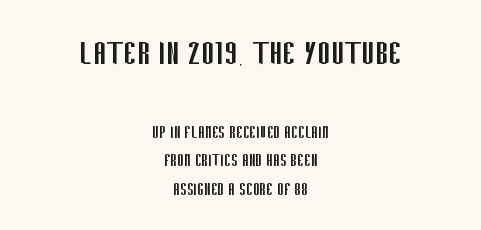
{"serif": "no", "italic": "no", "bold": "no", "weight": "regular", "width": "condensed", "stroke_contrast": "low", "x_height": "large", "monospaced": "no", "underline": "no", "align": "center", "line_spacing": "normal", "line_spacing_ratio": 1.44, "letter_spacing": "normal", "letter_spacing_em": 0.0, "larger_block": "first", "size_ratio": 2.0, "glyph_px": 40}
